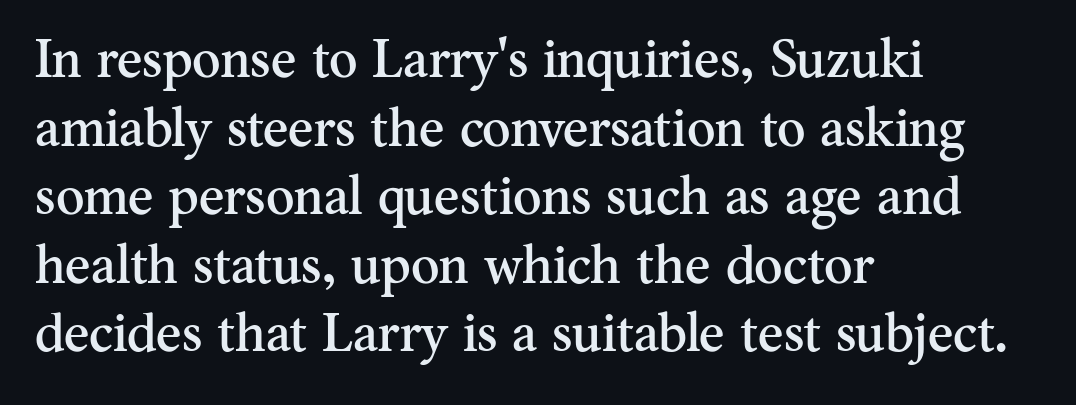
{"serif": "yes", "italic": "no", "width": "normal", "stroke_contrast": "medium", "x_height": "small", "monospaced": "no", "underline": "no", "align": "left", "line_spacing": "normal", "line_spacing_ratio": 1.27, "letter_spacing": "normal", "letter_spacing_em": 0.0, "glyph_px": 54}
